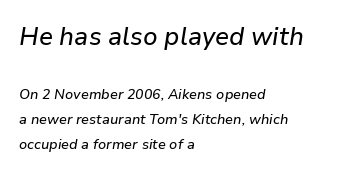
{"italic": "yes", "lean": "right", "slant_degrees": 9, "underline": "no", "align": "left", "line_spacing_ratio": 1.8, "letter_spacing": "normal", "letter_spacing_em": 0.0, "larger_block": "first", "size_ratio": 1.79, "glyph_px": 25}
